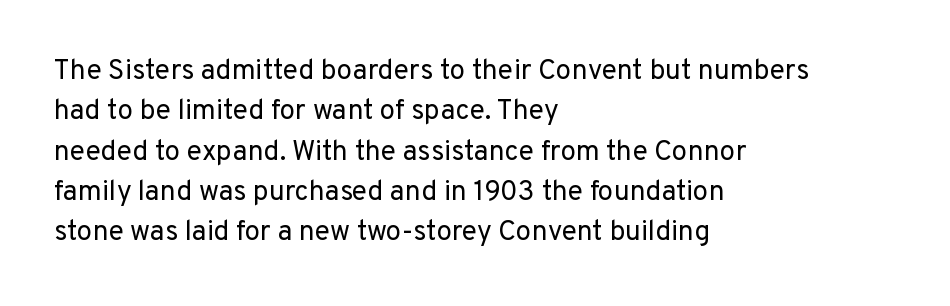
{"serif": "no", "italic": "no", "bold": "no", "weight": "regular", "width": "normal", "stroke_contrast": "low", "x_height": "medium", "monospaced": "no", "underline": "no", "align": "left", "line_spacing": "normal", "line_spacing_ratio": 1.44, "letter_spacing": "normal", "letter_spacing_em": 0.0, "glyph_px": 28}
